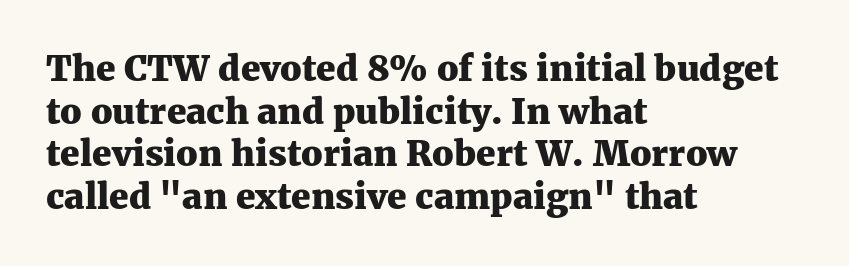
Q: Is the text bold? A: Yes.
Q: Is the text italic (slanted)? A: No, it is upright.
Q: Is the typeface a serif or a sans-serif typeface? A: Serif.
Q: Is the text underlined? A: No.
Q: How is the paragraph aligned? A: Left-aligned.
Q: Is the spacing between letters normal or unusually wide? A: Normal.
Q: Width (condensed, normal, or wide)? A: Normal.
Q: Stroke contrast? A: Medium.
Q: x-height? A: Medium.
Q: Monospaced? A: No.
